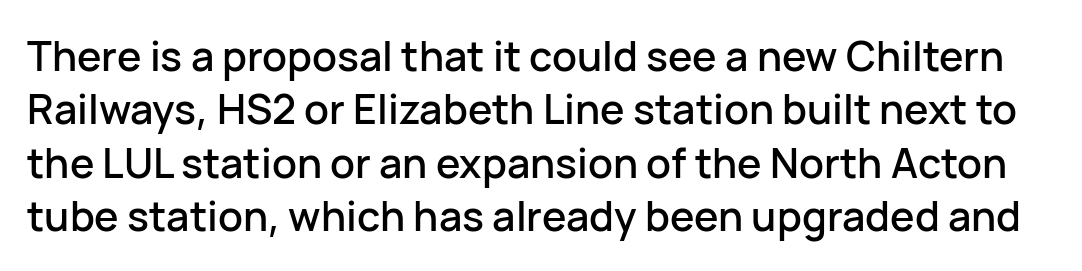
Ordinary non-slanted type is in use. The face used here is proportionally spaced, like ordinary book or web type. Font category for this specimen: sans-serif. Letters rest on an invisible, unmarked baseline.
